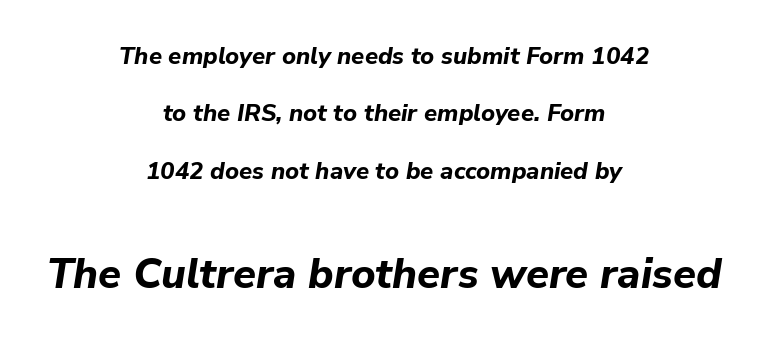
{"italic": "yes", "lean": "right", "slant_degrees": 9, "bold": "yes", "weight": "bold", "width": "normal", "stroke_contrast": "low", "x_height": "medium", "monospaced": "no", "underline": "no", "align": "center", "line_spacing": "loose", "line_spacing_ratio": 2.39, "letter_spacing": "normal", "letter_spacing_em": 0.0, "larger_block": "second", "size_ratio": 1.75, "glyph_px": 42}
